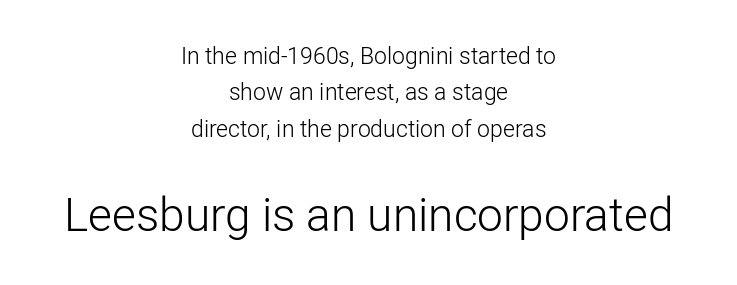
{"serif": "no", "italic": "no", "bold": "no", "weight": "light", "width": "normal", "stroke_contrast": "low", "x_height": "medium", "monospaced": "no", "underline": "no", "align": "center", "line_spacing": "normal", "line_spacing_ratio": 1.58, "letter_spacing": "normal", "letter_spacing_em": 0.0, "larger_block": "second", "size_ratio": 2.0, "glyph_px": 46}
